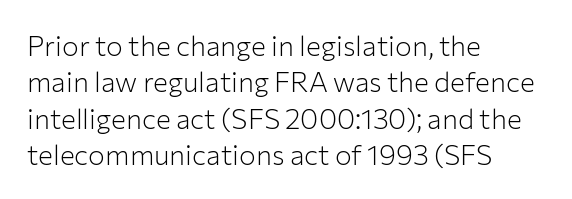
The image shows 28 px light sans-serif type, upright; set left-aligned, normal line spacing (1.3x), normal letter spacing, not underlined; low stroke contrast and a medium x-height.
